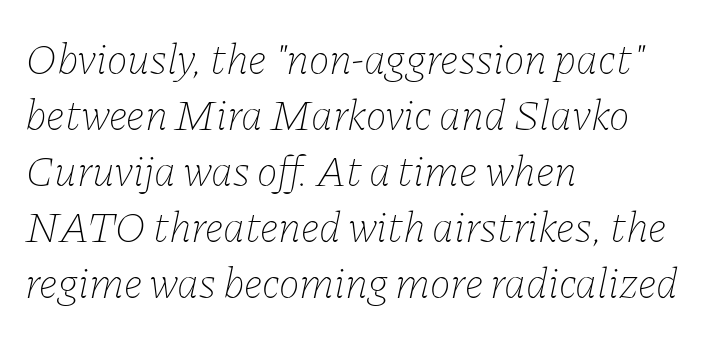
Q: Is the text bold? A: No.
Q: Is the text italic (slanted)? A: Yes, it leans right by about 11 degrees.
Q: Is the text underlined? A: No.
Q: How is the paragraph aligned? A: Left-aligned.
Q: Is the spacing between letters normal or unusually wide? A: Normal.
Q: Is the spacing between lines tight, normal or loose? A: Normal.
Q: Width (condensed, normal, or wide)? A: Normal.
Q: Stroke contrast? A: Low.
Q: x-height? A: Medium.
Q: Monospaced? A: No.
